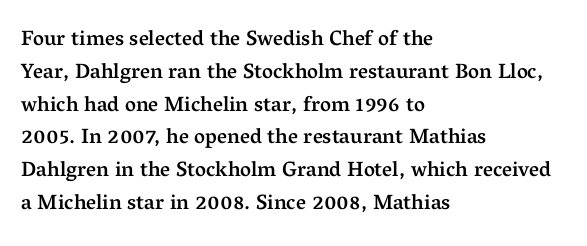
The image shows 21 px text type, upright; set left-aligned, normal line spacing (1.56x), normal letter spacing, not underlined.
